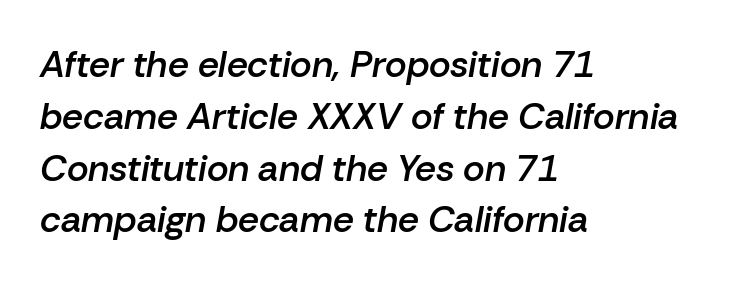
The image shows 37 px semibold type, italic (leaning right); set left-aligned, normal line spacing (1.4x), normal letter spacing, not underlined; low stroke contrast and a medium x-height.
